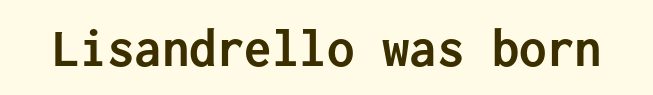
Examine the stroke ends and you'll find no serifs. The letterforms sit shoulder to shoulder at normal distance. A bare baseline throughout the passage. Italic? Not at all — the glyphs are vertical. These words are printed bold, with thick strokes throughout.
